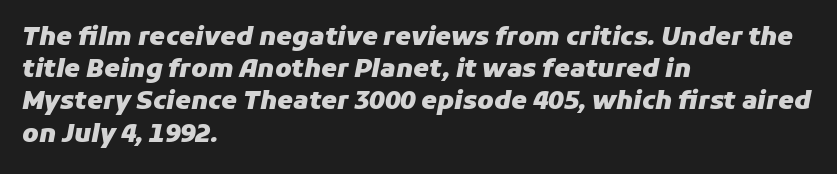
Q: Is the text bold? A: Yes.
Q: Is the text italic (slanted)? A: Yes, it leans right by about 11 degrees.
Q: Is the text underlined? A: No.
Q: How is the paragraph aligned? A: Left-aligned.
Q: Is the spacing between letters normal or unusually wide? A: Normal.
Q: Is the spacing between lines tight, normal or loose? A: Normal.
